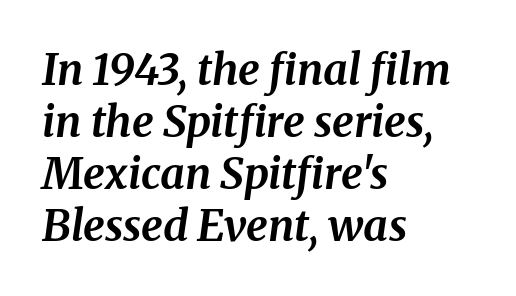
Q: Is the text bold? A: Yes.
Q: Is the text italic (slanted)? A: Yes, it leans right by about 8 degrees.
Q: Is the typeface a serif or a sans-serif typeface? A: Serif.
Q: Is the text underlined? A: No.
Q: How is the paragraph aligned? A: Left-aligned.
Q: Is the spacing between letters normal or unusually wide? A: Normal.
Q: Width (condensed, normal, or wide)? A: Normal.
Q: Stroke contrast? A: Medium.
Q: x-height? A: Medium.
Q: Monospaced? A: No.
